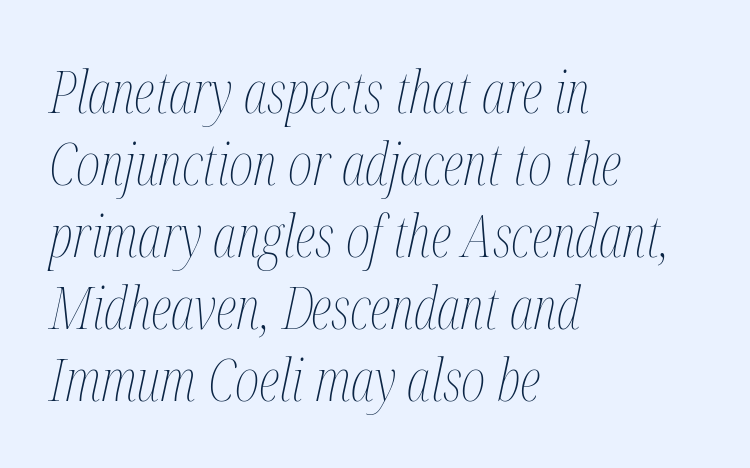
{"italic": "yes", "lean": "right", "slant_degrees": 12, "bold": "no", "weight": "thin", "width": "condensed", "stroke_contrast": "medium", "x_height": "medium", "monospaced": "no", "underline": "no", "align": "left", "line_spacing_ratio": 1.22, "letter_spacing": "normal", "letter_spacing_em": 0.0, "glyph_px": 59}
